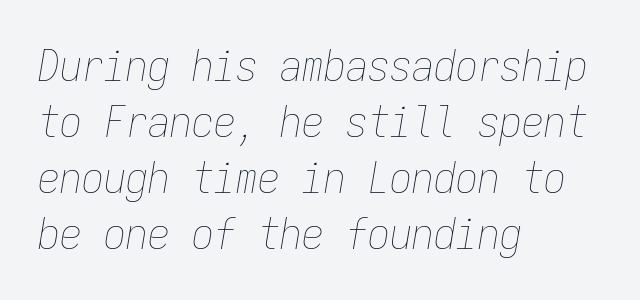
The image shows 44 px thin, condensed type, italic (leaning right), monospaced; set left-aligned, normal line spacing (1.27x), normal letter spacing, not underlined; low stroke contrast and a medium x-height.
